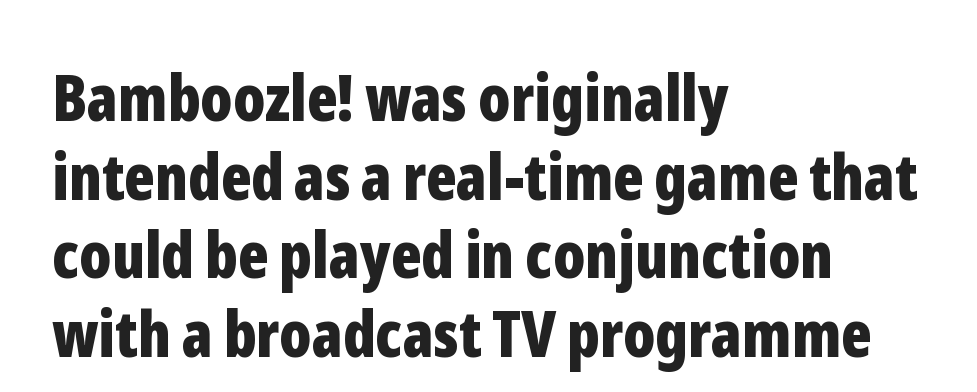
Words appear dense and cohesive because spacing is normal. Here the designer chose a conventional face with non-uniform glyph widths. The typeface chosen for these lines omits serifs. The foot of each line stays bare and open. Strong, thick strokes mark this as bold type.
